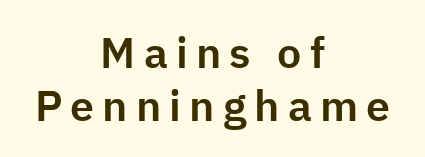
{"serif": "no", "italic": "no", "width": "normal", "stroke_contrast": "low", "x_height": "medium", "monospaced": "no", "underline": "no", "align": "center", "line_spacing_ratio": 1.24, "glyph_px": 43}
